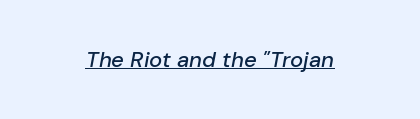
Q: Is the text italic (slanted)? A: Yes, it leans right by about 10 degrees.
Q: Is the text underlined? A: Yes.
Q: Is the spacing between letters normal or unusually wide? A: Normal.
